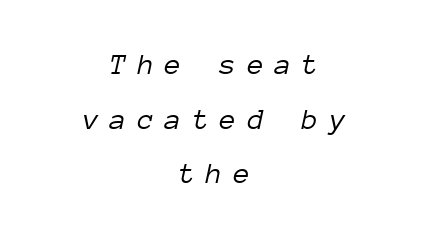
{"italic": "yes", "lean": "right", "slant_degrees": 12, "bold": "no", "weight": "light", "width": "normal", "stroke_contrast": "low", "x_height": "medium", "monospaced": "yes", "underline": "no", "align": "center", "line_spacing_ratio": 1.82, "letter_spacing": "wide", "letter_spacing_em": 0.37, "glyph_px": 30}
